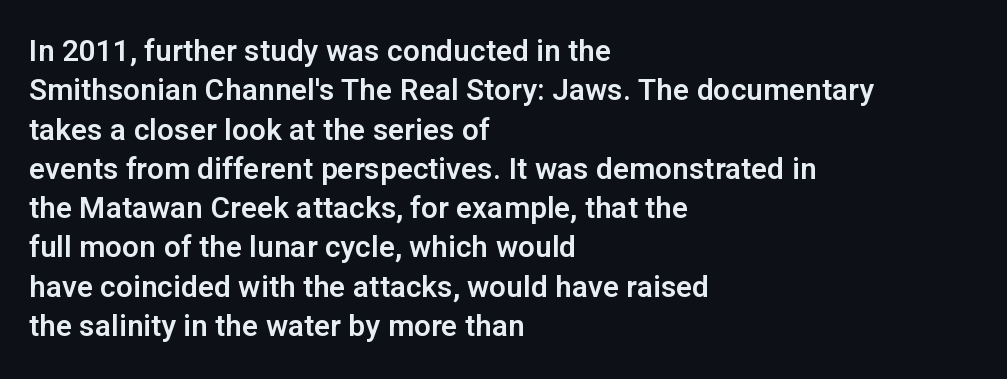
The image shows 30 px sans-serif type, upright; set left-aligned, normal line spacing (1.31x), normal letter spacing, not underlined; low stroke contrast and a medium x-height.
